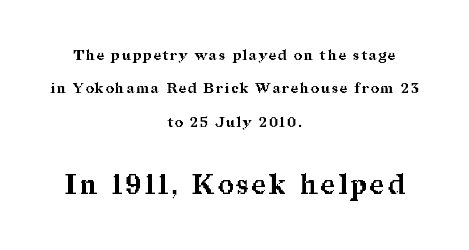
{"italic": "no", "bold": "yes", "underline": "no", "align": "center", "line_spacing": "loose", "line_spacing_ratio": 2.39, "larger_block": "second", "size_ratio": 1.93, "glyph_px": 27}
